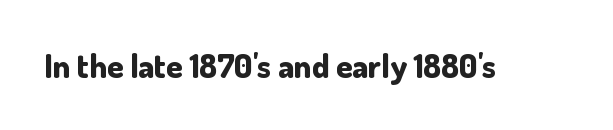
Q: Is the text bold? A: Yes.
Q: Is the text italic (slanted)? A: No, it is upright.
Q: Is the typeface a serif or a sans-serif typeface? A: Sans-serif.
Q: Is the text underlined? A: No.
Q: Is the spacing between letters normal or unusually wide? A: Normal.
Q: Width (condensed, normal, or wide)? A: Normal.
Q: Stroke contrast? A: Low.
Q: x-height? A: Small.
Q: Monospaced? A: No.
